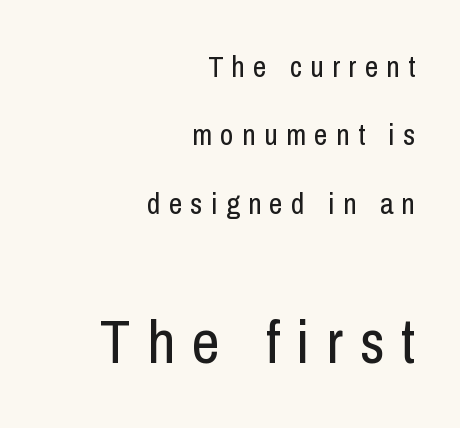
Q: Is the text bold? A: No.
Q: Is the text italic (slanted)? A: No, it is upright.
Q: Is the typeface a serif or a sans-serif typeface? A: Sans-serif.
Q: Is the text underlined? A: No.
Q: How is the paragraph aligned? A: Right-aligned.
Q: Is the spacing between letters normal or unusually wide? A: Unusually wide.
Q: Is the spacing between lines tight, normal or loose? A: Loose.
Q: Which block of text is set in a larger size, the first (top) or the second (bottom)? A: The second (bottom) one.
Q: Width (condensed, normal, or wide)? A: Condensed.
Q: Stroke contrast? A: Low.
Q: x-height? A: Medium.
Q: Monospaced? A: No.
